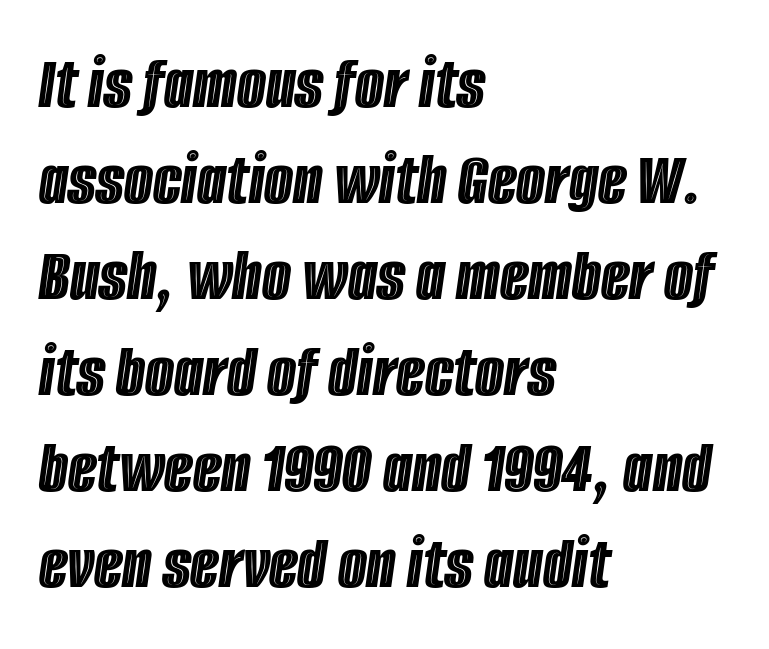
These lines keep a tight, regular rhythm from letter to letter. These lines were composed using italics. Notice how the passage keeps a crisp vertical edge on the left only. Lines of text with bare space underneath.
